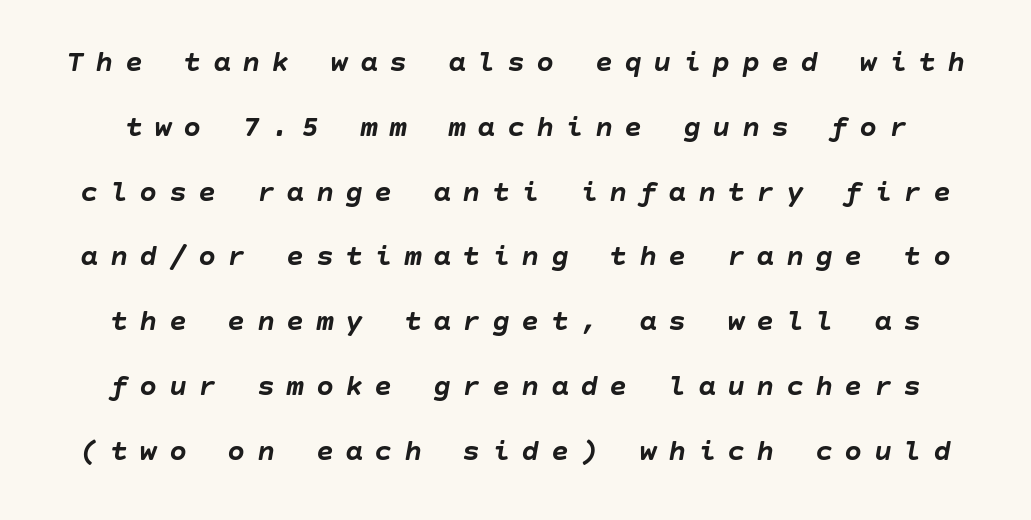
Q: Is the text bold? A: Yes.
Q: Is the text italic (slanted)? A: Yes, it leans right by about 10 degrees.
Q: Is the text underlined? A: No.
Q: Is the spacing between letters normal or unusually wide? A: Unusually wide.
Q: Is the spacing between lines tight, normal or loose? A: Loose.
Q: Width (condensed, normal, or wide)? A: Normal.
Q: Stroke contrast? A: Low.
Q: x-height? A: Large.
